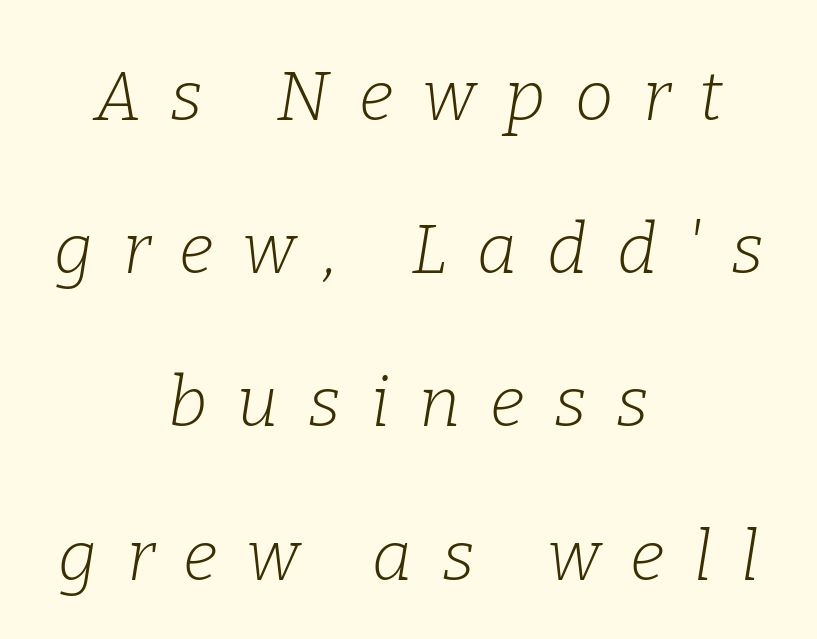
The image shows 69 px light serif type, italic (leaning right); set centered, loose line spacing (2.22x), unusually wide letter spacing (+0.43 em), not underlined; low stroke contrast and a medium x-height.
